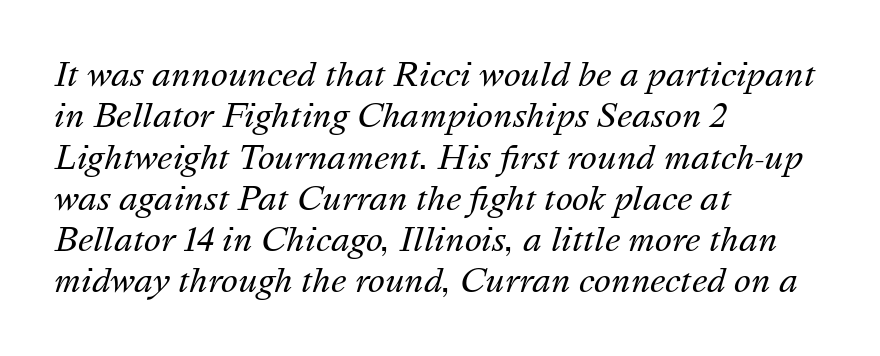
{"italic": "yes", "lean": "right", "slant_degrees": 16, "bold": "no", "weight": "regular", "width": "normal", "stroke_contrast": "medium", "x_height": "medium", "monospaced": "no", "underline": "no", "align": "left", "line_spacing": "normal", "line_spacing_ratio": 1.29, "letter_spacing": "normal", "letter_spacing_em": 0.0, "glyph_px": 32}
